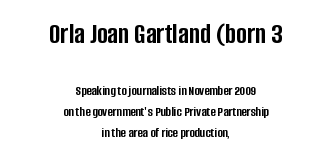
Here the first block reads like a headline and the second like body copy. The zone under the glyphs is completely vacant. The whitespace from short lines is split evenly between both sides. When letters stand straight like this, we call the style roman or upright. The type is set solid horizontally, with unmodified tracking. Observe the absence of serifs on each vertical stroke in this sample.
